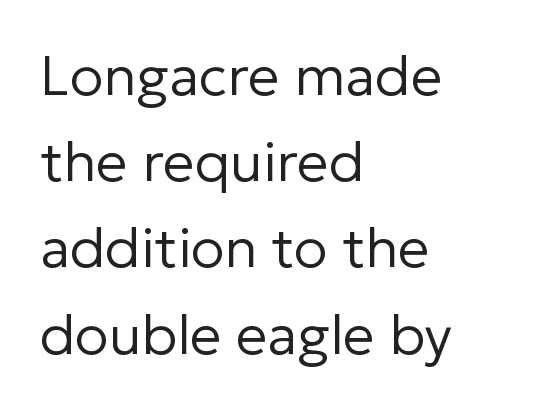
{"serif": "no", "italic": "no", "bold": "no", "weight": "regular", "width": "normal", "stroke_contrast": "low", "x_height": "medium", "monospaced": "no", "underline": "no", "align": "left", "line_spacing": "normal", "line_spacing_ratio": 1.54, "letter_spacing": "normal", "letter_spacing_em": 0.0, "glyph_px": 56}
